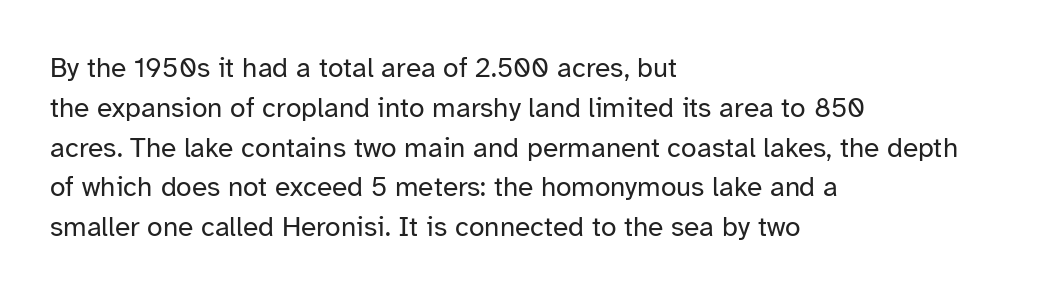
The image shows 28 px regular-weight sans-serif type, upright; set left-aligned, normal line spacing (1.42x), normal letter spacing, not underlined; low stroke contrast and a medium x-height.
